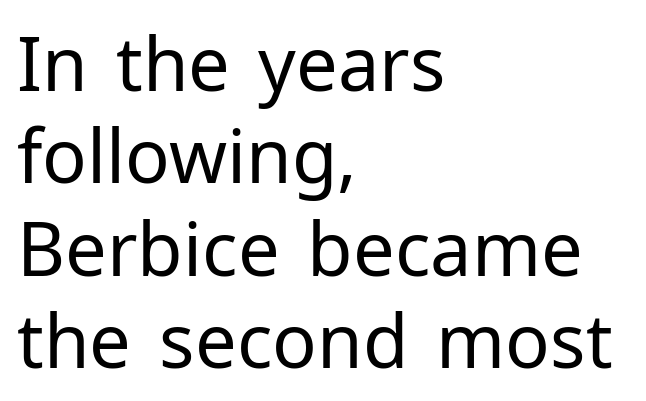
{"serif": "no", "italic": "no", "bold": "no", "weight": "regular", "width": "normal", "stroke_contrast": "low", "x_height": "medium", "monospaced": "no", "underline": "no", "align": "left", "line_spacing": "normal", "line_spacing_ratio": 1.25, "letter_spacing": "normal", "letter_spacing_em": 0.0, "glyph_px": 74}
